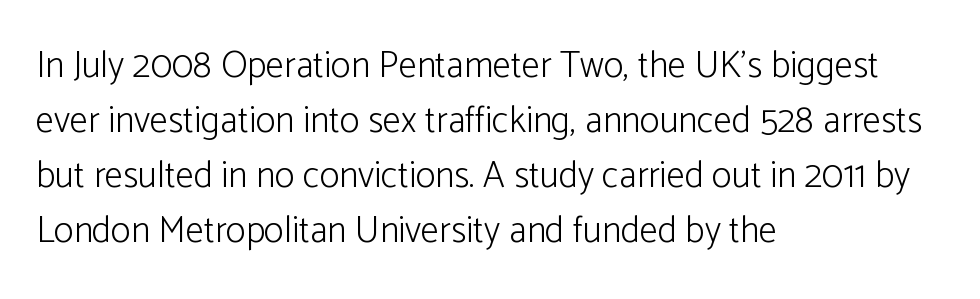
Q: Is the text bold? A: No.
Q: Is the text italic (slanted)? A: No, it is upright.
Q: Is the typeface a serif or a sans-serif typeface? A: Sans-serif.
Q: Is the text underlined? A: No.
Q: How is the paragraph aligned? A: Left-aligned.
Q: Is the spacing between letters normal or unusually wide? A: Normal.
Q: Is the spacing between lines tight, normal or loose? A: Normal.
Q: Width (condensed, normal, or wide)? A: Normal.
Q: Stroke contrast? A: Low.
Q: x-height? A: Medium.
Q: Monospaced? A: No.
